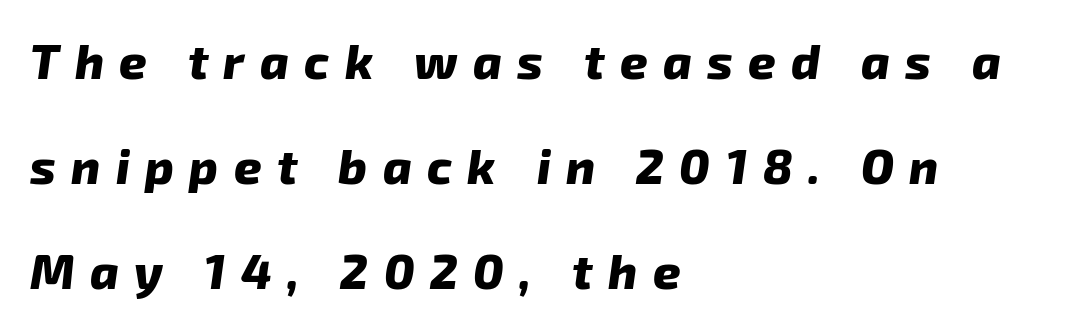
The image shows 48 px heavy sans-serif type; set left-aligned, loose line spacing (2.19x), unusually wide letter spacing (+0.32 em), not underlined; low stroke contrast and a medium x-height.
